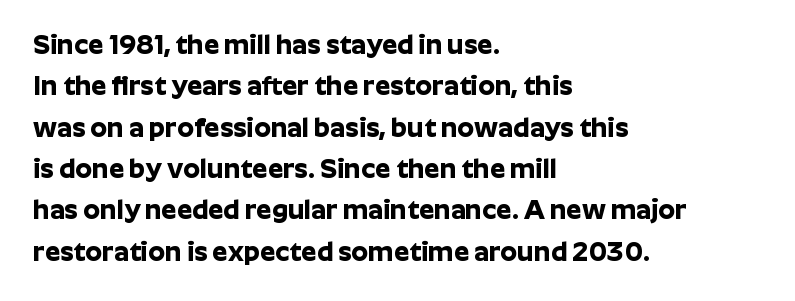
The image shows 27 px bold type, upright; set left-aligned, normal line spacing (1.53x), normal letter spacing, not underlined.
